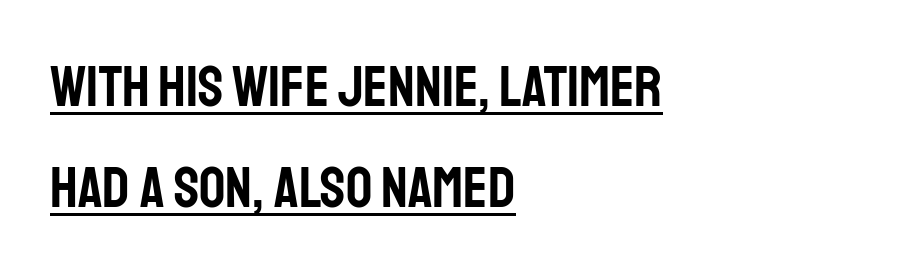
{"serif": "no", "italic": "no", "width": "condensed", "stroke_contrast": "low", "x_height": "large", "monospaced": "no", "underline": "yes", "align": "left", "line_spacing_ratio": 1.75, "letter_spacing": "normal", "letter_spacing_em": 0.0, "glyph_px": 58}
